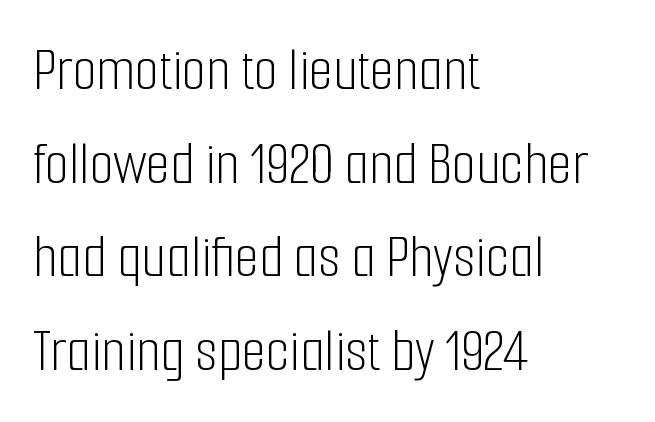
{"serif": "no", "italic": "no", "bold": "no", "weight": "light", "width": "condensed", "stroke_contrast": "low", "x_height": "medium", "monospaced": "no", "underline": "no", "align": "left", "line_spacing": "normal", "line_spacing_ratio": 1.51, "letter_spacing": "normal", "letter_spacing_em": 0.0, "glyph_px": 62}
